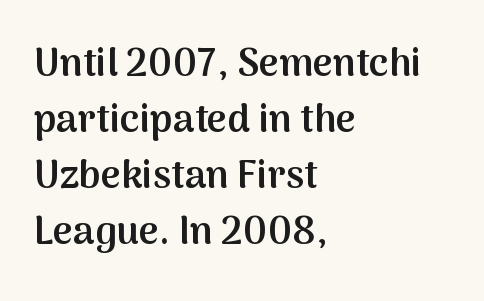
Q: Is the text bold? A: Semi-bold.
Q: Is the text italic (slanted)? A: No, it is upright.
Q: Is the typeface a serif or a sans-serif typeface? A: Sans-serif.
Q: Is the text underlined? A: No.
Q: How is the paragraph aligned? A: Left-aligned.
Q: Is the spacing between letters normal or unusually wide? A: Normal.
Q: Is the spacing between lines tight, normal or loose? A: Normal.
Q: Width (condensed, normal, or wide)? A: Normal.
Q: Stroke contrast? A: Medium.
Q: x-height? A: Medium.
Q: Monospaced? A: No.
